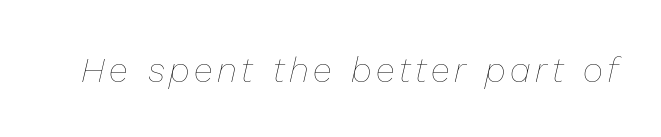
{"italic": "yes", "lean": "right", "slant_degrees": 13, "bold": "no", "weight": "thin", "width": "normal", "stroke_contrast": "low", "x_height": "medium", "monospaced": "no", "underline": "no", "glyph_px": 35}
